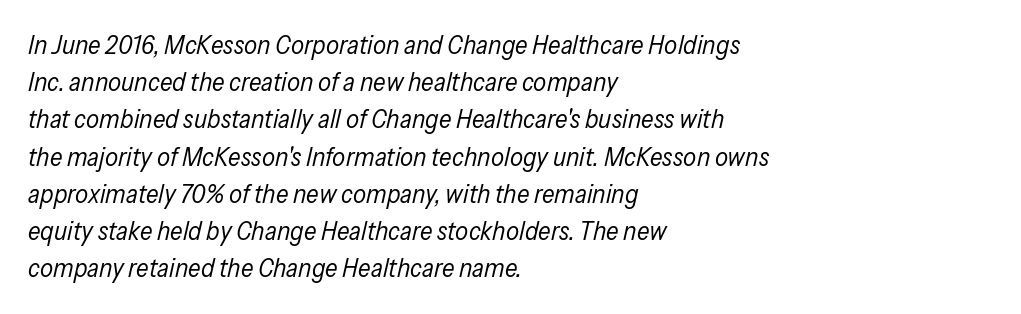
{"italic": "yes", "lean": "right", "slant_degrees": 13, "bold": "no", "underline": "no", "align": "left", "line_spacing": "normal", "line_spacing_ratio": 1.43, "letter_spacing": "normal", "letter_spacing_em": 0.0, "glyph_px": 26}
